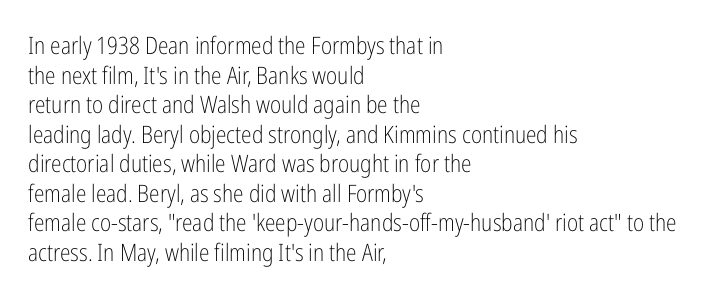
Words appear dense and cohesive because spacing is normal. Stem width sits at or under what a default text font uses. Honestly, there is no underline to notice here at all. The lettering stays uniformly vertical, giving the passage a roman look.
